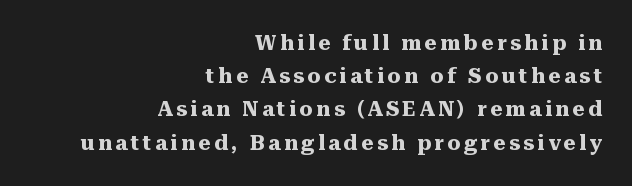
The image shows 21 px bold type, upright; set right-aligned, normal line spacing (1.58x), not underlined.
